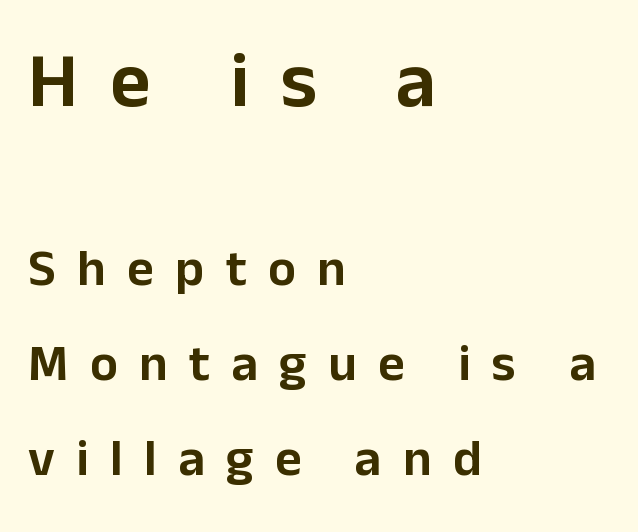
This sample has the flowing, uneven cadence of proportional lettering. If you drew a line through each stem, it would be perfectly vertical. Words appear elongated and porous because spacing is wide. Letterform terminals end flat and unadorned throughout the passage. The passage shown begins with its larger block and ends with its smaller one.
